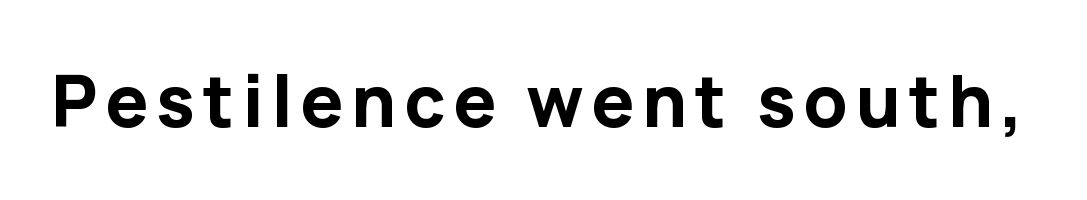
The image shows 71 px bold sans-serif type, upright; set not underlined; low stroke contrast and a medium x-height.
